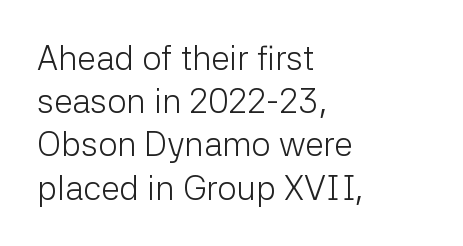
{"serif": "no", "italic": "no", "bold": "no", "weight": "light", "width": "normal", "stroke_contrast": "low", "x_height": "medium", "monospaced": "no", "underline": "no", "align": "left", "line_spacing": "normal", "line_spacing_ratio": 1.27, "letter_spacing": "normal", "letter_spacing_em": 0.0, "glyph_px": 34}
